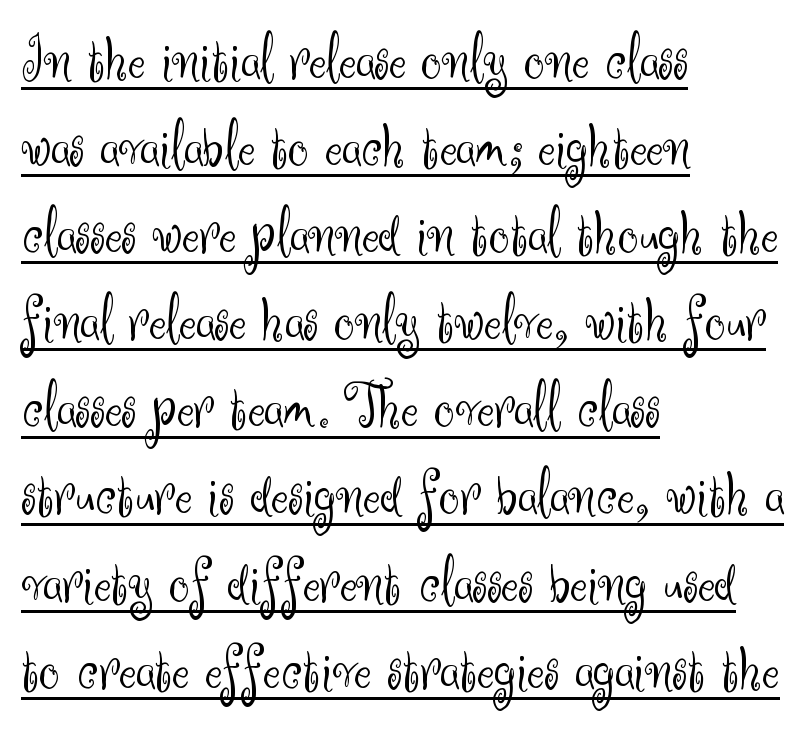
The image shows 65 px light sans-serif type, upright; set left-aligned, normal line spacing (1.34x), normal letter spacing, underlined; medium stroke contrast and a small x-height.
